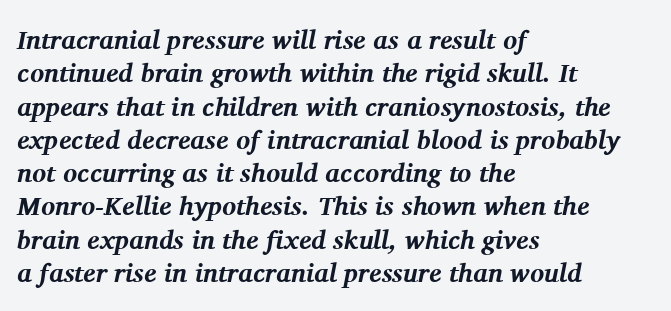
The image shows 26 px bold type, italic (leaning right); set left-aligned, normal line spacing (1.28x), normal letter spacing, not underlined.
